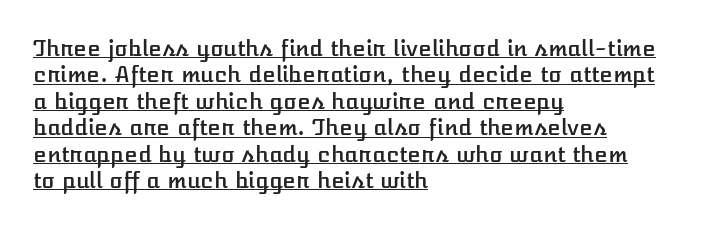
The image shows 22 px text type, upright; set left-aligned, line spacing 1.2x, normal letter spacing, underlined.
